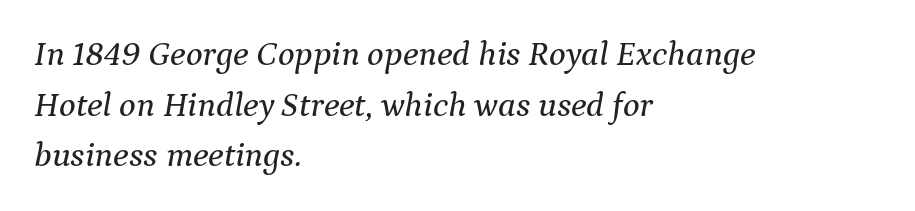
The image shows 35 px serif type, italic (leaning right); set left-aligned, normal line spacing (1.45x), normal letter spacing, not underlined; medium stroke contrast and a medium x-height.
